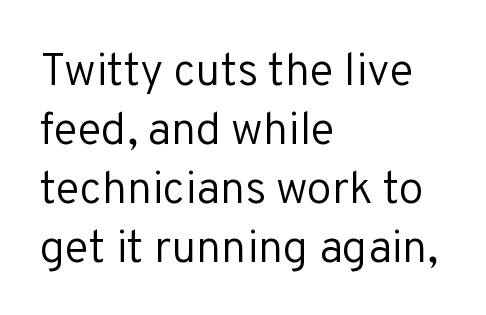
{"serif": "no", "italic": "no", "bold": "no", "weight": "regular", "width": "normal", "stroke_contrast": "low", "x_height": "medium", "monospaced": "no", "underline": "no", "align": "left", "line_spacing": "normal", "line_spacing_ratio": 1.31, "letter_spacing": "normal", "letter_spacing_em": 0.0, "glyph_px": 45}
